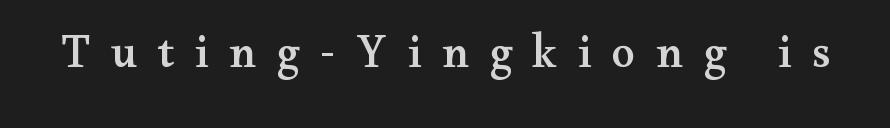
Q: Is the text italic (slanted)? A: No, it is upright.
Q: Is the typeface a serif or a sans-serif typeface? A: Serif.
Q: Is the text underlined? A: No.
Q: Is the spacing between letters normal or unusually wide? A: Unusually wide.
Q: Width (condensed, normal, or wide)? A: Wide.
Q: Stroke contrast? A: Medium.
Q: x-height? A: Small.
Q: Monospaced? A: No.
